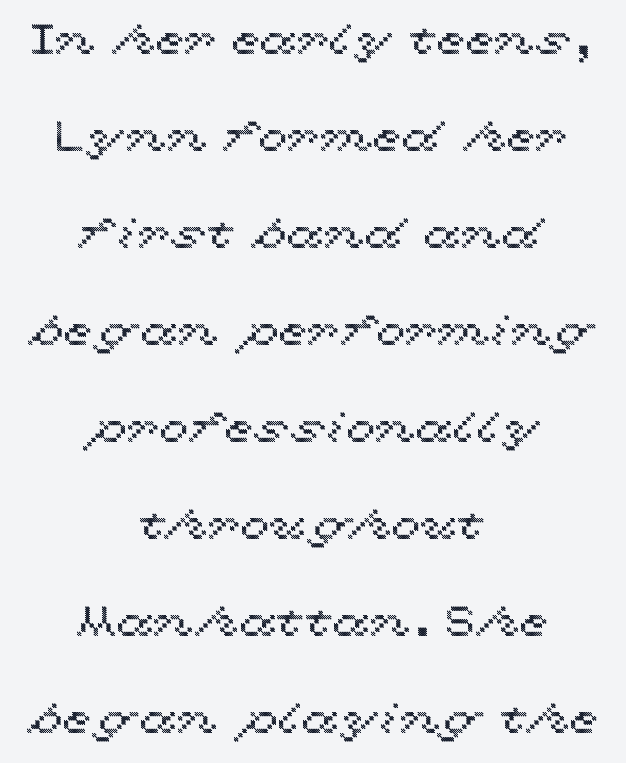
The face used here is proportionally spaced, like ordinary book or web type. In terms of leading, this rendering errs on the spacious side. Does extra space separate the letters? No, they use regular spacing. Any mark beneath the type? The region is blank. The text block is weighted toward neither margin, spreading evenly from the middle.
